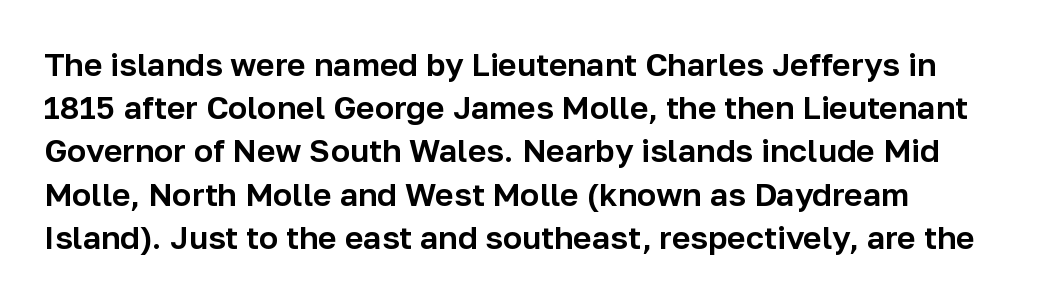
{"serif": "no", "italic": "no", "width": "normal", "stroke_contrast": "low", "x_height": "medium", "monospaced": "no", "underline": "no", "align": "left", "line_spacing": "normal", "line_spacing_ratio": 1.35, "letter_spacing": "normal", "letter_spacing_em": 0.0, "glyph_px": 32}
